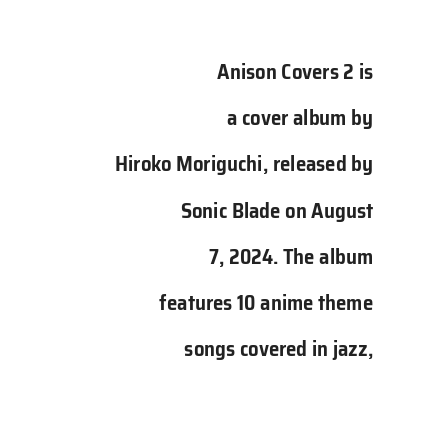
The image shows 21 px text type, upright; set right-aligned, loose line spacing (2.2x), normal letter spacing, not underlined.
